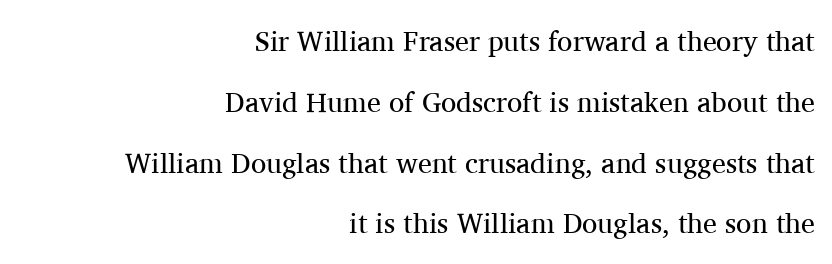
Q: Is the text bold? A: No.
Q: Is the text italic (slanted)? A: No, it is upright.
Q: Is the typeface a serif or a sans-serif typeface? A: Serif.
Q: Is the text underlined? A: No.
Q: How is the paragraph aligned? A: Right-aligned.
Q: Is the spacing between letters normal or unusually wide? A: Normal.
Q: Is the spacing between lines tight, normal or loose? A: Loose.
Q: Width (condensed, normal, or wide)? A: Normal.
Q: Stroke contrast? A: Medium.
Q: x-height? A: Medium.
Q: Monospaced? A: No.
